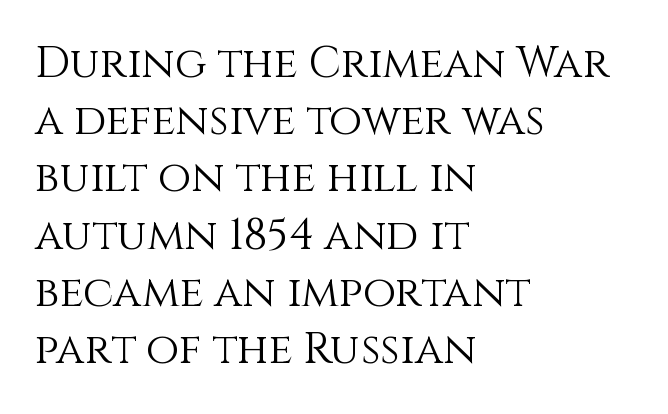
{"italic": "no", "bold": "no", "weight": "light", "width": "normal", "stroke_contrast": "medium", "x_height": "large", "monospaced": "no", "underline": "no", "align": "left", "line_spacing": "normal", "line_spacing_ratio": 1.33, "letter_spacing": "normal", "letter_spacing_em": 0.0, "glyph_px": 43}
